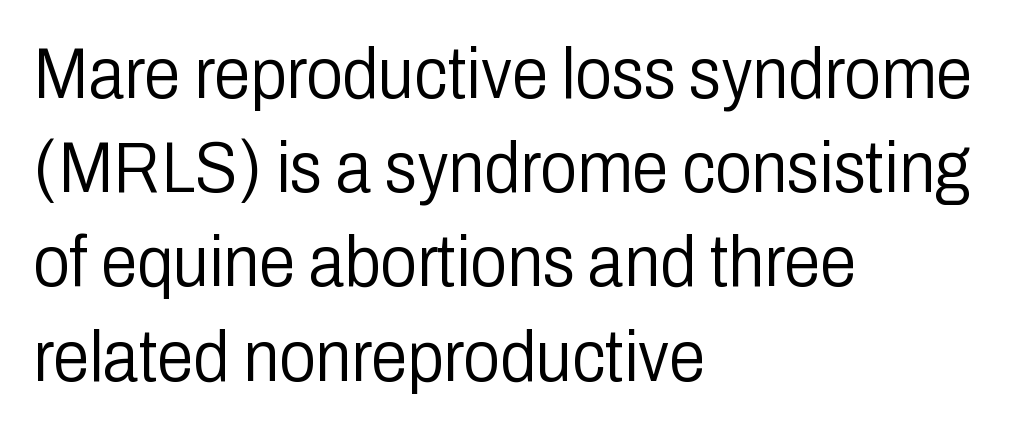
Q: Is the text bold? A: No.
Q: Is the text italic (slanted)? A: No, it is upright.
Q: Is the typeface a serif or a sans-serif typeface? A: Sans-serif.
Q: Is the text underlined? A: No.
Q: How is the paragraph aligned? A: Left-aligned.
Q: Is the spacing between letters normal or unusually wide? A: Normal.
Q: Is the spacing between lines tight, normal or loose? A: Normal.
Q: Width (condensed, normal, or wide)? A: Condensed.
Q: Stroke contrast? A: Low.
Q: x-height? A: Medium.
Q: Monospaced? A: No.
